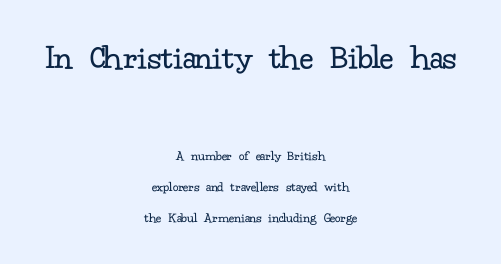
Q: Is the text bold? A: No.
Q: Is the text italic (slanted)? A: No, it is upright.
Q: Is the typeface a serif or a sans-serif typeface? A: Serif.
Q: Is the text underlined? A: No.
Q: How is the paragraph aligned? A: Centered.
Q: Is the spacing between letters normal or unusually wide? A: Normal.
Q: Is the spacing between lines tight, normal or loose? A: Loose.
Q: Which block of text is set in a larger size, the first (top) or the second (bottom)? A: The first (top) one.
Q: Width (condensed, normal, or wide)? A: Normal.
Q: Stroke contrast? A: Low.
Q: x-height? A: Small.
Q: Monospaced? A: No.
